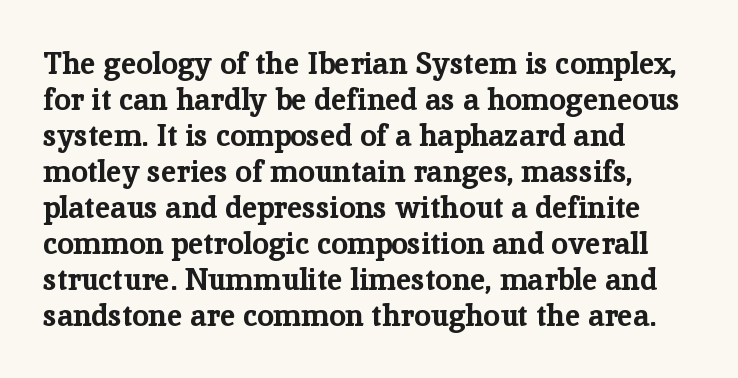
Q: Is the text bold? A: Yes.
Q: Is the text italic (slanted)? A: No, it is upright.
Q: Is the typeface a serif or a sans-serif typeface? A: Serif.
Q: Is the text underlined? A: No.
Q: How is the paragraph aligned? A: Left-aligned.
Q: Is the spacing between letters normal or unusually wide? A: Normal.
Q: Width (condensed, normal, or wide)? A: Normal.
Q: Stroke contrast? A: Low.
Q: x-height? A: Medium.
Q: Monospaced? A: No.
